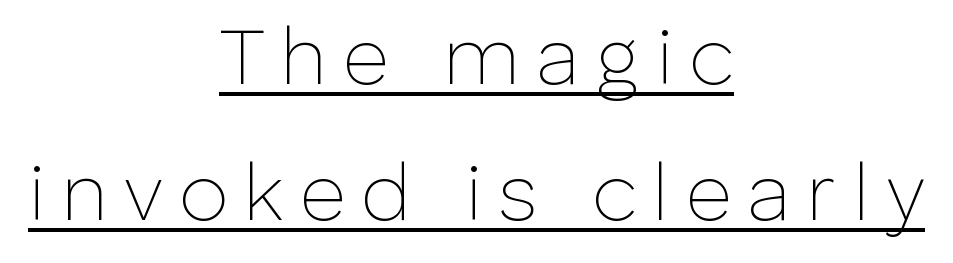
{"serif": "no", "italic": "no", "bold": "no", "weight": "thin", "width": "normal", "stroke_contrast": "low", "x_height": "medium", "monospaced": "no", "underline": "yes", "align": "center", "line_spacing": "normal", "line_spacing_ratio": 1.7, "letter_spacing": "wide", "letter_spacing_em": 0.2, "glyph_px": 80}
